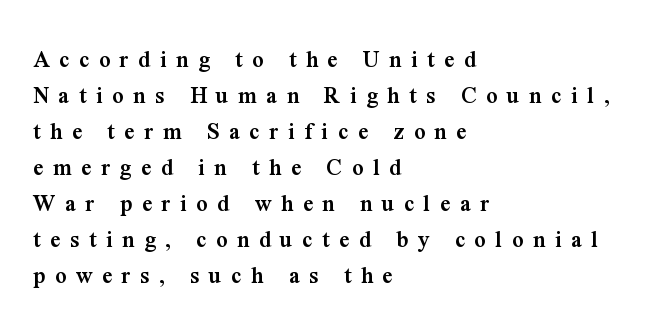
{"italic": "no", "bold": "semi", "underline": "no", "align": "left", "line_spacing": "normal", "line_spacing_ratio": 1.44, "letter_spacing": "wide", "letter_spacing_em": 0.38, "glyph_px": 25}
